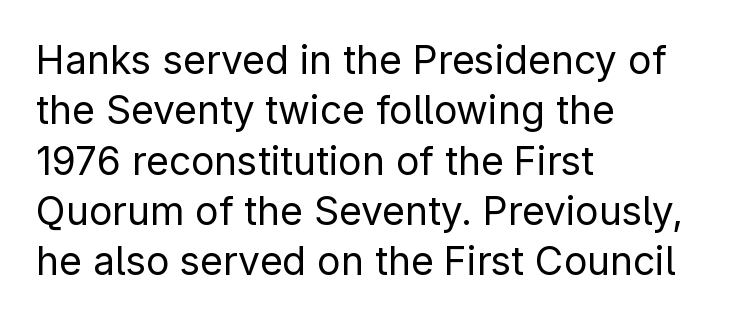
{"serif": "no", "italic": "no", "bold": "no", "weight": "regular", "width": "normal", "stroke_contrast": "low", "x_height": "medium", "monospaced": "no", "underline": "no", "align": "left", "line_spacing": "normal", "line_spacing_ratio": 1.29, "letter_spacing": "normal", "letter_spacing_em": 0.0, "glyph_px": 39}
